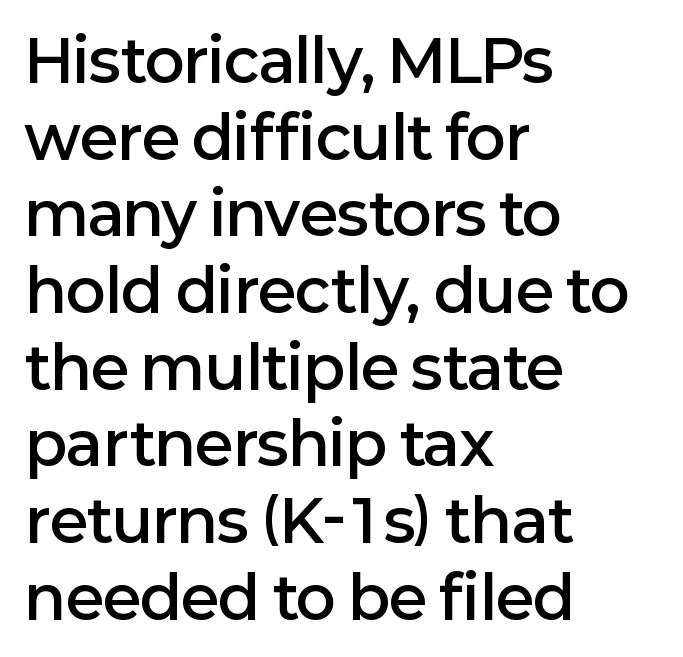
The lettering holds an erect, upright posture throughout. These lines stack with their left ends in a neat column. This sample uses a sans-serif face. Underline: absent. Evenly set lines give the paragraph a standard silhouette. This rendering leaves character spacing at its baseline value.
